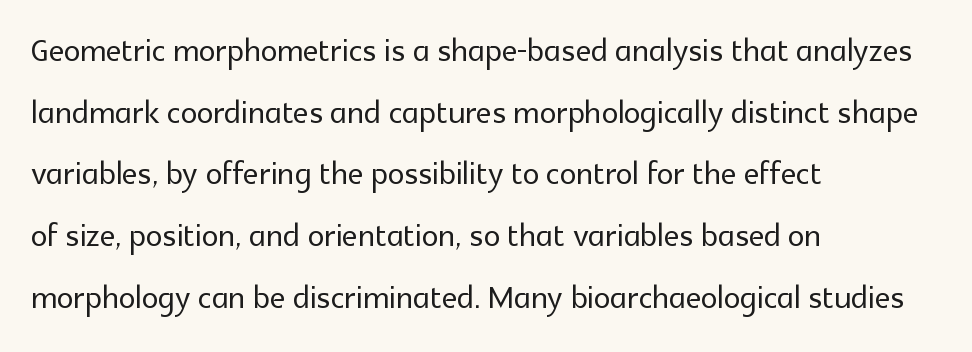
The image shows 42 px sans-serif type, upright; set left-aligned, normal line spacing (1.47x), normal letter spacing, not underlined; a medium x-height.
